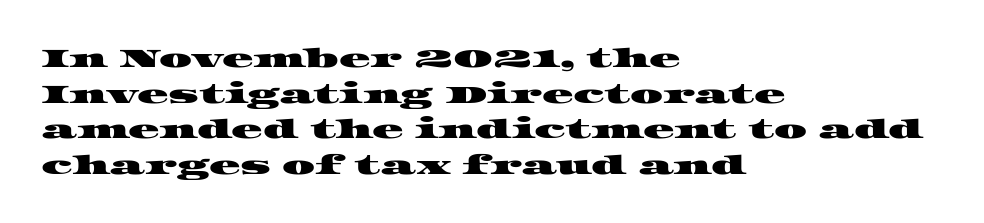
{"underline": "no", "align": "left", "line_spacing": "normal", "line_spacing_ratio": 1.37, "letter_spacing": "normal", "letter_spacing_em": 0.0, "glyph_px": 26}
